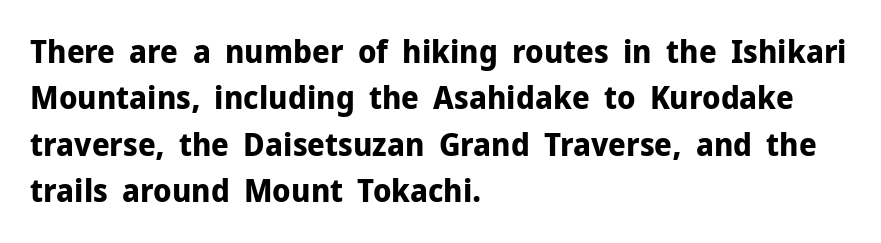
Q: Is the text bold? A: Yes.
Q: Is the text italic (slanted)? A: No, it is upright.
Q: Is the typeface a serif or a sans-serif typeface? A: Sans-serif.
Q: Is the text underlined? A: No.
Q: How is the paragraph aligned? A: Left-aligned.
Q: Is the spacing between letters normal or unusually wide? A: Normal.
Q: Is the spacing between lines tight, normal or loose? A: Normal.
Q: Width (condensed, normal, or wide)? A: Normal.
Q: Stroke contrast? A: Low.
Q: x-height? A: Medium.
Q: Monospaced? A: No.
